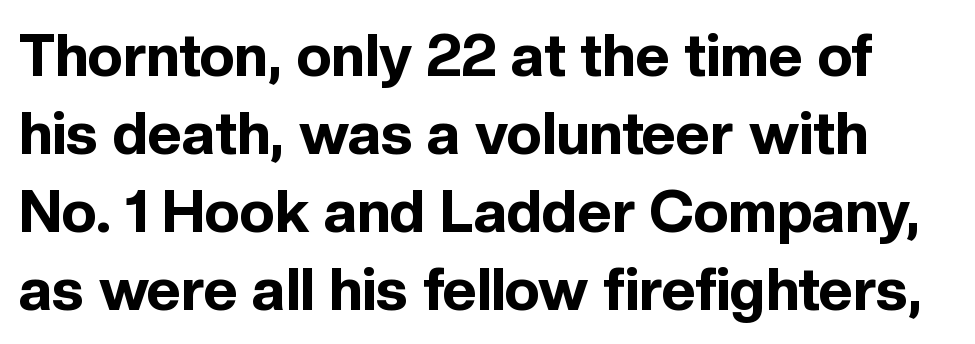
Q: Is the text bold? A: Yes.
Q: Is the text italic (slanted)? A: No, it is upright.
Q: Is the typeface a serif or a sans-serif typeface? A: Sans-serif.
Q: Is the text underlined? A: No.
Q: Is the spacing between letters normal or unusually wide? A: Normal.
Q: Is the spacing between lines tight, normal or loose? A: Normal.
Q: Width (condensed, normal, or wide)? A: Normal.
Q: x-height? A: Medium.
Q: Monospaced? A: No.
